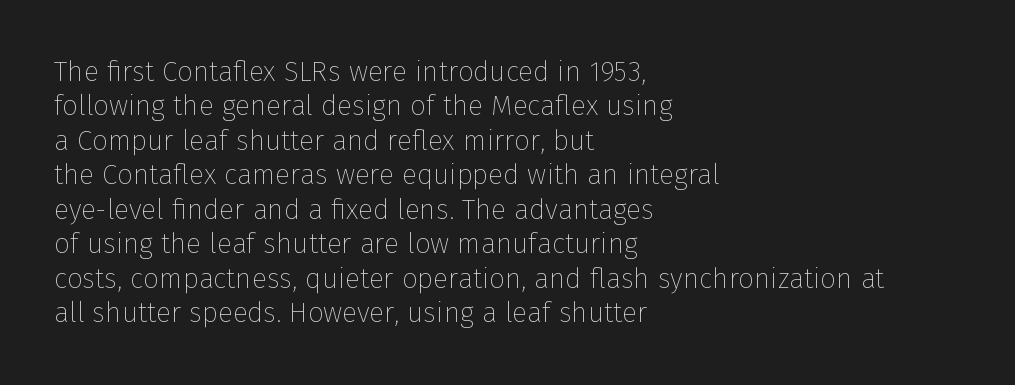
The image shows 28 px thin sans-serif type, upright; set left-aligned, line spacing 1.23x, normal letter spacing, not underlined; low stroke contrast and a medium x-height.
